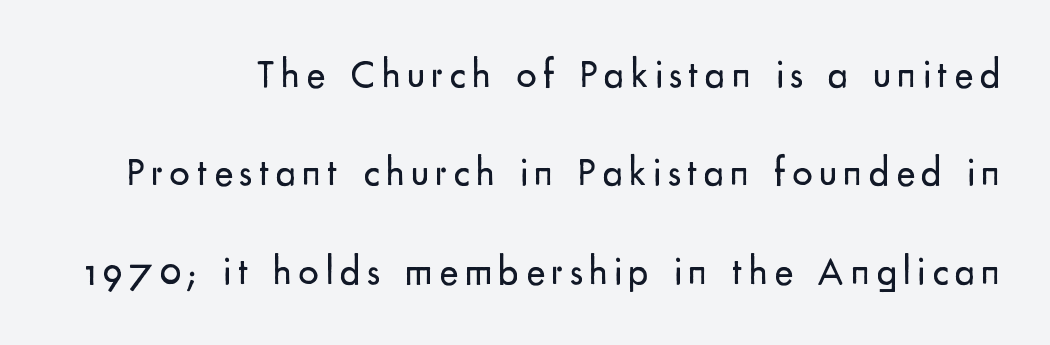
{"serif": "no", "italic": "no", "bold": "no", "weight": "regular", "width": "normal", "stroke_contrast": "low", "x_height": "small", "monospaced": "no", "underline": "no", "line_spacing": "loose", "line_spacing_ratio": 2.46, "glyph_px": 40}
